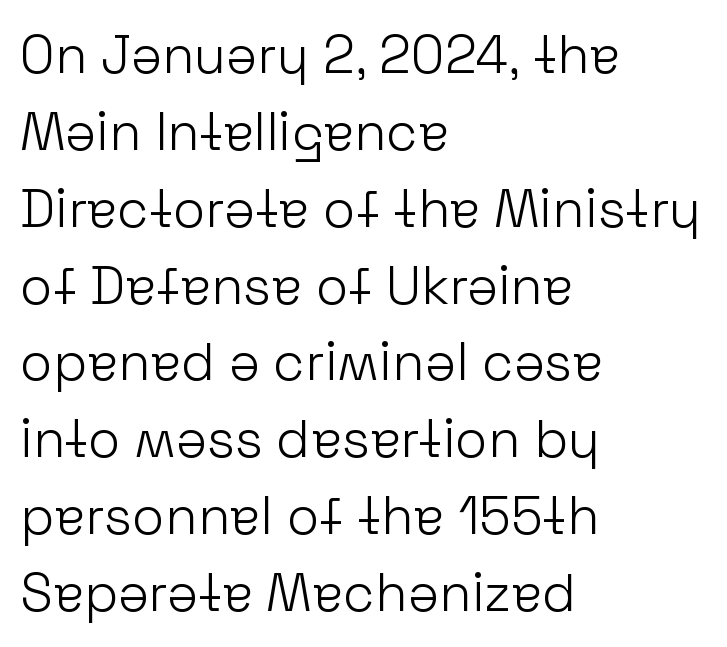
Line spacing here is normal. This sample has the flowing, uneven cadence of proportional lettering. Unlike a traditional serif, this face leaves its strokes unadorned. Stems here are at most as thick as an everyday book face. The area under the type is left untouched.
